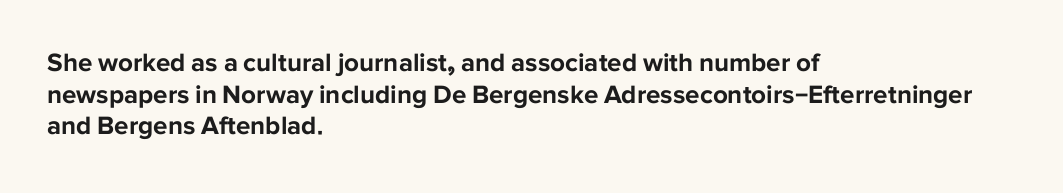
The image shows 26 px bold type, upright; set left-aligned, line spacing 1.22x, normal letter spacing, not underlined.
